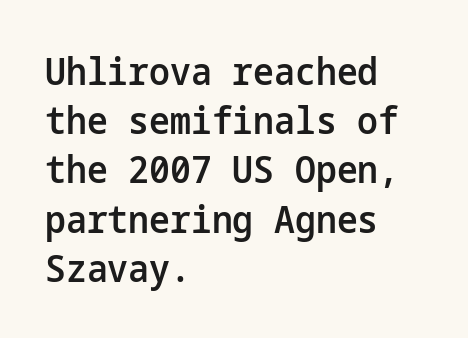
The image shows 37 px semibold sans-serif type, upright; set left-aligned, normal line spacing (1.33x), normal letter spacing, not underlined; low stroke contrast and a medium x-height.
